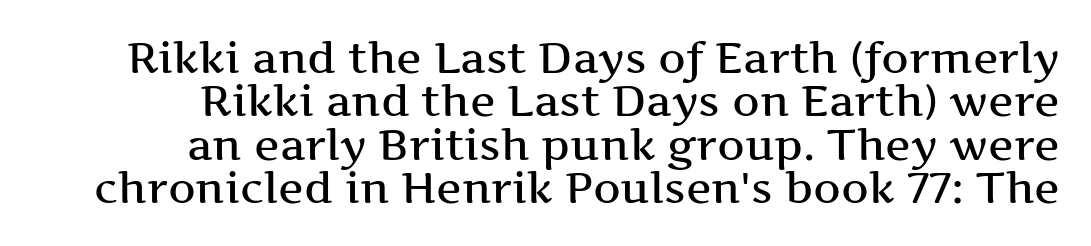
Q: Is the text italic (slanted)? A: No, it is upright.
Q: Is the typeface a serif or a sans-serif typeface? A: Serif.
Q: Is the text underlined? A: No.
Q: How is the paragraph aligned? A: Right-aligned.
Q: Is the spacing between letters normal or unusually wide? A: Normal.
Q: Is the spacing between lines tight, normal or loose? A: Tight.
Q: Width (condensed, normal, or wide)? A: Wide.
Q: Stroke contrast? A: Medium.
Q: x-height? A: Medium.
Q: Monospaced? A: No.
